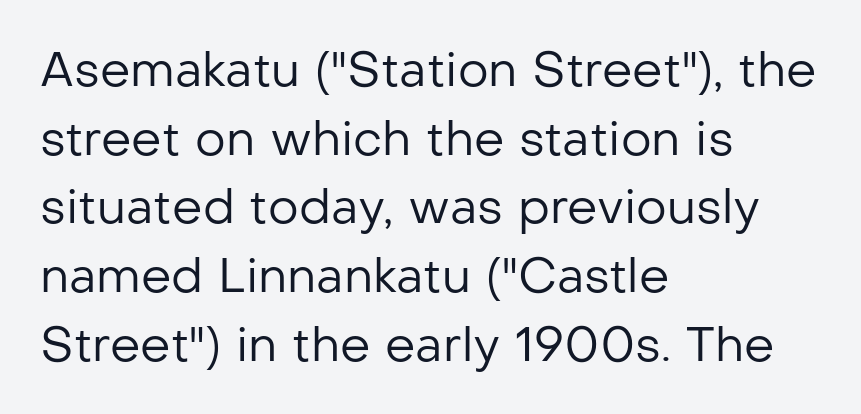
The image shows 48 px regular-weight sans-serif type, upright; set left-aligned, normal line spacing (1.43x), normal letter spacing, not underlined; low stroke contrast and a medium x-height.
